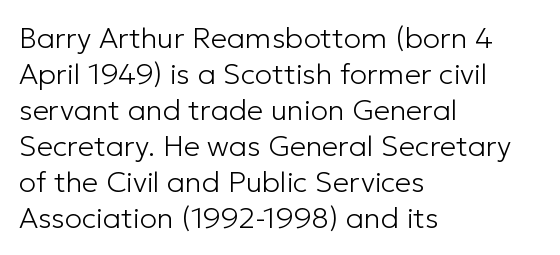
Serif or sans? Sans — the stroke terminals are bare. Horizontal alignment here is leftward, the default for most running prose. Default kerning and tracking; the words read as compact shapes. Style check: upright. Weight: in the light-to-regular range. Quick note: underline off.
